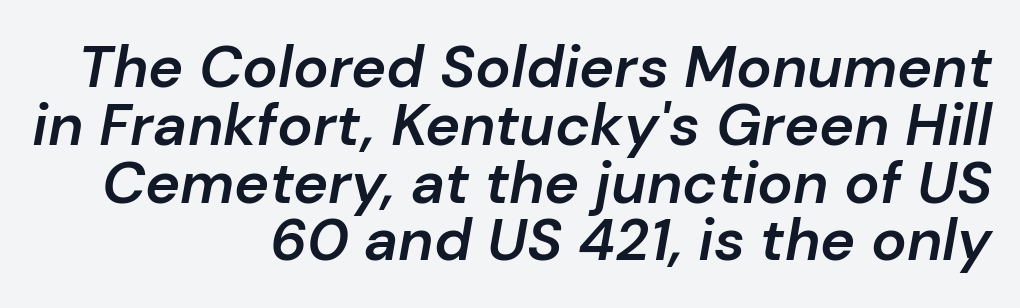
The image shows 59 px semibold type, italic (leaning right); set right-aligned, tight line spacing (0.98x), normal letter spacing, not underlined; low stroke contrast and a medium x-height.
